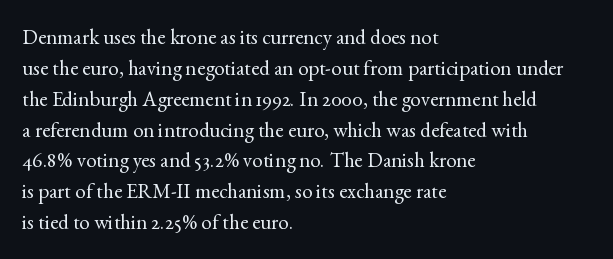
If you drew a line through each stem, it would be perfectly vertical. Leftover space on each line is placed entirely after the last word. The vertical gap from one line to the next is medium. The specimen omits any rule beneath the text block's lines.
